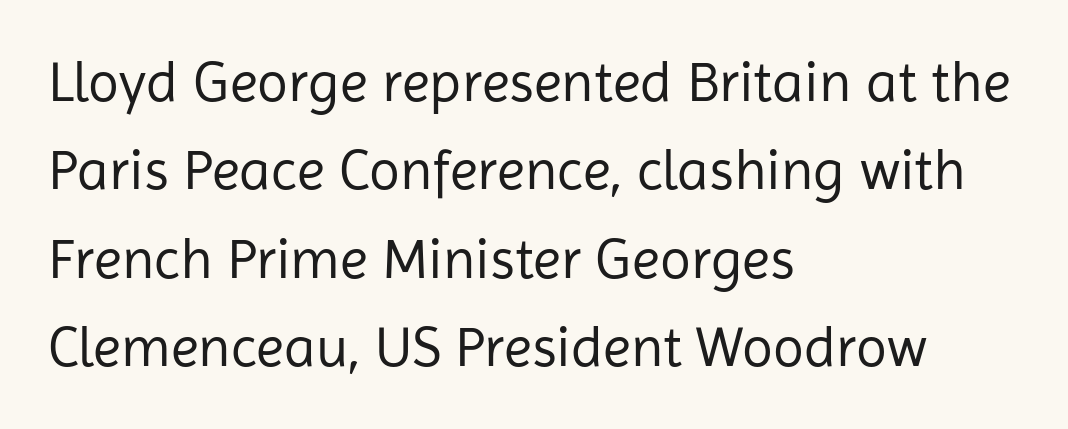
The image shows 57 px regular-weight sans-serif type, upright; set left-aligned, normal line spacing (1.55x), normal letter spacing, not underlined; low stroke contrast and a medium x-height.
